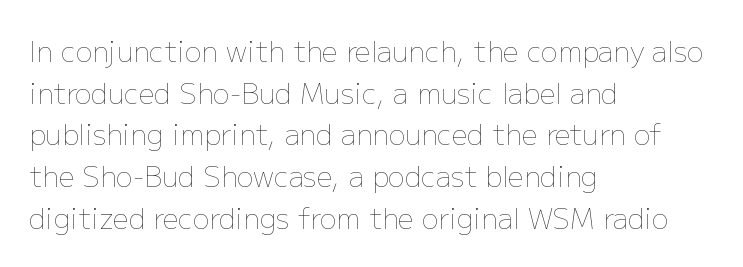
Q: Is the text bold? A: No.
Q: Is the text italic (slanted)? A: No, it is upright.
Q: Is the text underlined? A: No.
Q: How is the paragraph aligned? A: Left-aligned.
Q: Is the spacing between letters normal or unusually wide? A: Normal.
Q: Is the spacing between lines tight, normal or loose? A: Normal.
Q: Width (condensed, normal, or wide)? A: Normal.
Q: Stroke contrast? A: Low.
Q: x-height? A: Medium.
Q: Monospaced? A: No.
